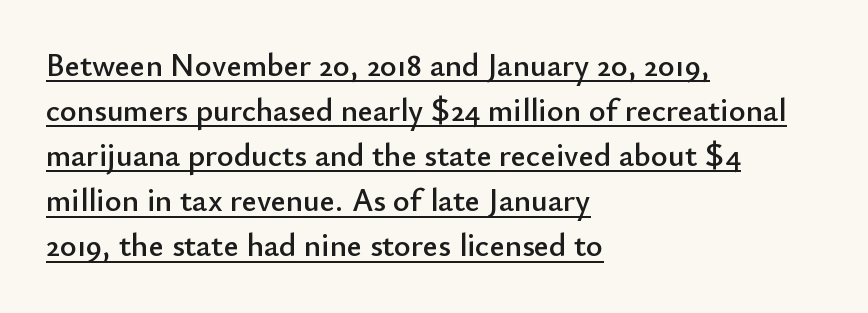
{"serif": "no", "italic": "no", "width": "normal", "stroke_contrast": "low", "x_height": "small", "monospaced": "no", "underline": "yes", "align": "left", "line_spacing": "normal", "line_spacing_ratio": 1.41, "letter_spacing": "normal", "letter_spacing_em": 0.0, "glyph_px": 32}
